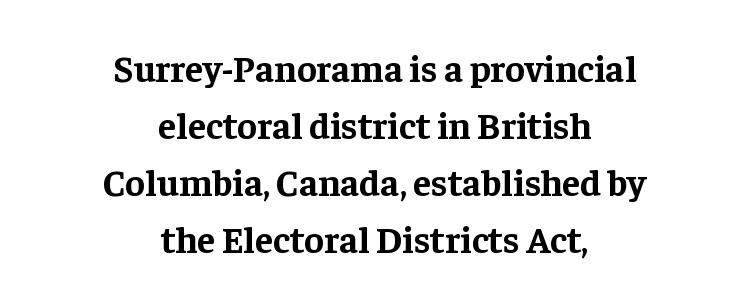
Q: Is the text bold? A: Yes.
Q: Is the text italic (slanted)? A: No, it is upright.
Q: Is the typeface a serif or a sans-serif typeface? A: Serif.
Q: Is the text underlined? A: No.
Q: How is the paragraph aligned? A: Centered.
Q: Is the spacing between letters normal or unusually wide? A: Normal.
Q: Is the spacing between lines tight, normal or loose? A: Normal.
Q: Width (condensed, normal, or wide)? A: Normal.
Q: Stroke contrast? A: Low.
Q: x-height? A: Medium.
Q: Monospaced? A: No.
